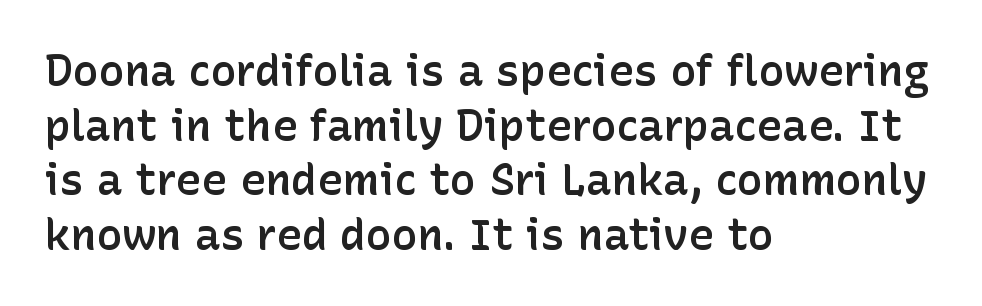
Typesetter's note: demi weight, one step under bold. A clean baseline with only descenders dipping below it. Examine the stroke ends and you'll find no serifs. This rendering leaves character spacing at its baseline value. Every stem runs plumb, perpendicular to the baseline. These lines are rendered in a variable-pitch font.
